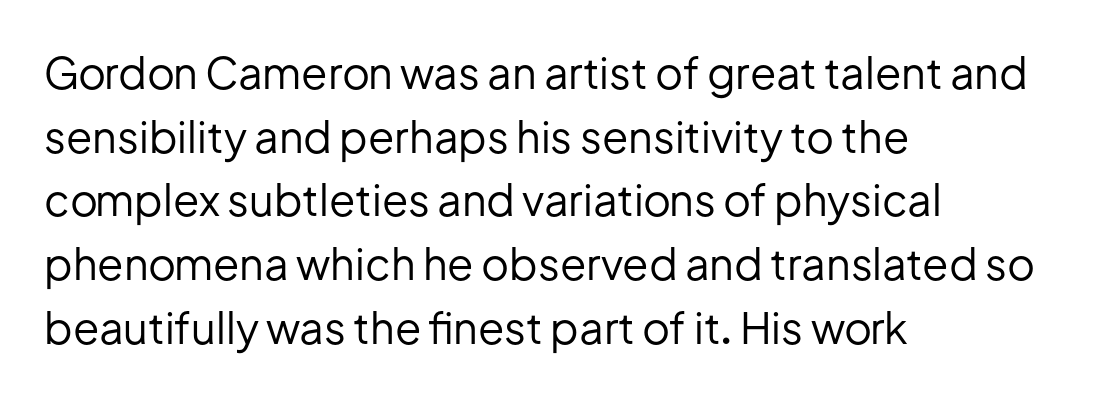
The image shows 43 px regular-weight sans-serif type, upright; set left-aligned, normal line spacing (1.48x), normal letter spacing, not underlined; low stroke contrast and a medium x-height.
